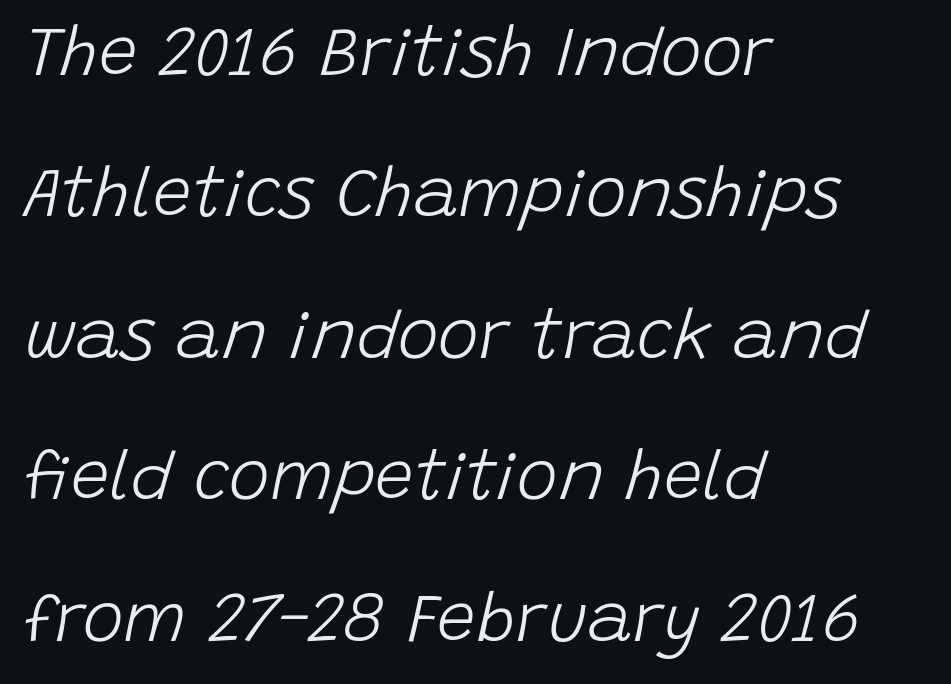
{"italic": "yes", "lean": "right", "slant_degrees": 15, "bold": "no", "weight": "light", "width": "normal", "stroke_contrast": "low", "x_height": "large", "monospaced": "no", "underline": "no", "align": "left", "line_spacing": "loose", "line_spacing_ratio": 2.05, "letter_spacing": "normal", "letter_spacing_em": 0.0, "glyph_px": 69}
